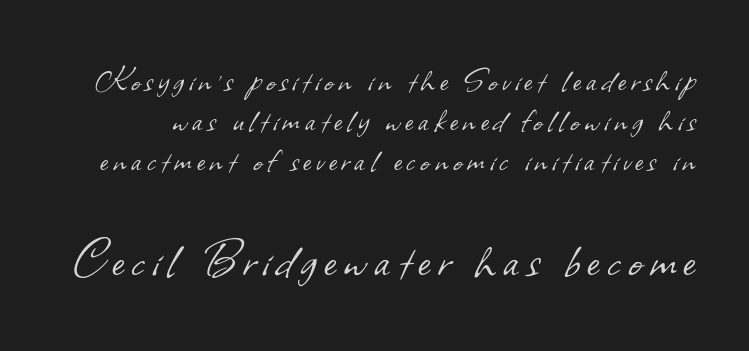
Q: Is the text bold? A: No.
Q: Is the typeface a serif or a sans-serif typeface? A: Sans-serif.
Q: Is the text underlined? A: No.
Q: Is the spacing between lines tight, normal or loose? A: Tight.
Q: Which block of text is set in a larger size, the first (top) or the second (bottom)? A: The second (bottom) one.
Q: Width (condensed, normal, or wide)? A: Normal.
Q: Stroke contrast? A: Low.
Q: x-height? A: Small.
Q: Monospaced? A: No.
